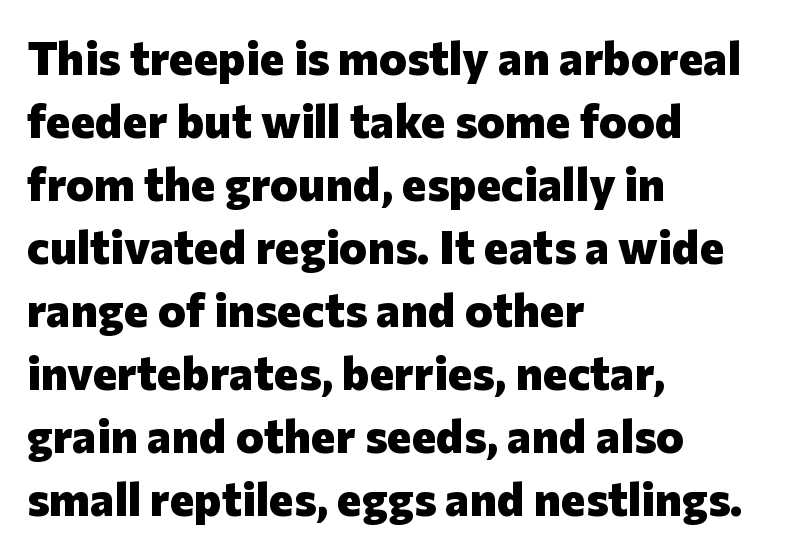
Q: Is the text bold? A: Yes.
Q: Is the text italic (slanted)? A: No, it is upright.
Q: Is the typeface a serif or a sans-serif typeface? A: Sans-serif.
Q: Is the text underlined? A: No.
Q: How is the paragraph aligned? A: Left-aligned.
Q: Is the spacing between letters normal or unusually wide? A: Normal.
Q: Is the spacing between lines tight, normal or loose? A: Normal.
Q: Width (condensed, normal, or wide)? A: Normal.
Q: Stroke contrast? A: Low.
Q: x-height? A: Medium.
Q: Monospaced? A: No.
